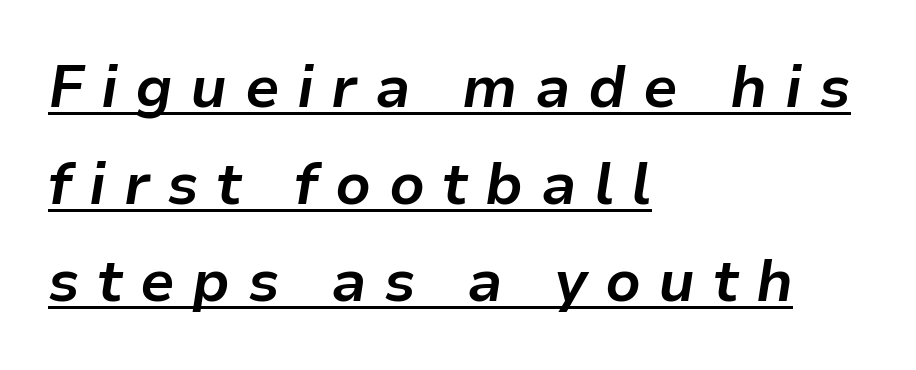
These lines carry a lot of weight — the face is fully bold. Alignment: flush left. A typesetter would call this heavily tracked-out type. Proportional: the letters do not fall into vertical columns. What's the leading like? Ordinary, nothing unusual. The glyphs are accompanied by a horizontal stroke just below them.
